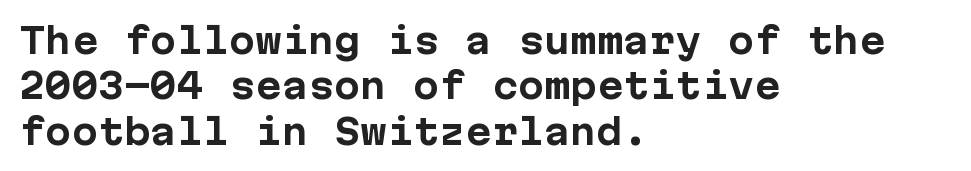
A clean baseline with only descenders dipping below it. In terms of letterform style, serifs are entirely absent. It's the straight-up-and-down kind of type. These lines are rendered in a fixed-pitch font. Strokes here are thick enough to call this a true bold. How are the letters spaced? Ordinarily, with no added tracking.
